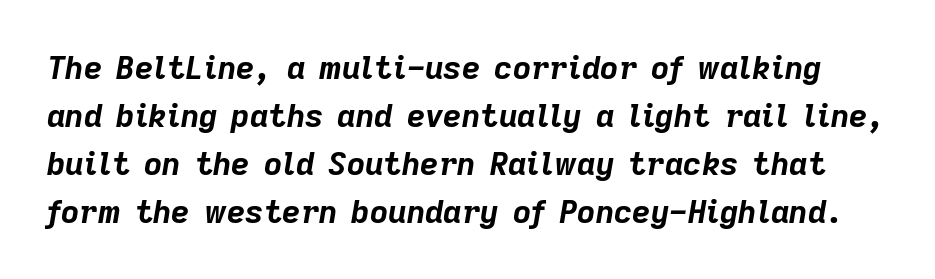
Q: Is the text bold? A: Yes.
Q: Is the text italic (slanted)? A: Yes, it leans right by about 9 degrees.
Q: Is the text underlined? A: No.
Q: Is the spacing between letters normal or unusually wide? A: Normal.
Q: Is the spacing between lines tight, normal or loose? A: Normal.
Q: Width (condensed, normal, or wide)? A: Normal.
Q: Stroke contrast? A: Low.
Q: x-height? A: Medium.
Q: Monospaced? A: No.
